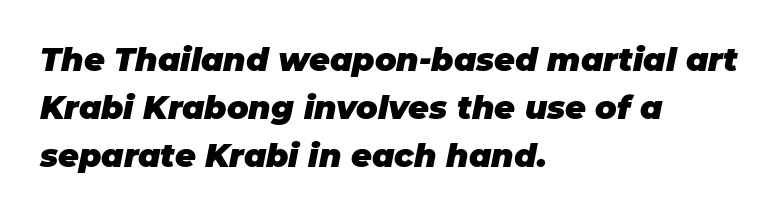
The image shows 32 px heavy type, italic (leaning right); set left-aligned, normal line spacing (1.5x), normal letter spacing, not underlined; low stroke contrast and a large x-height.
